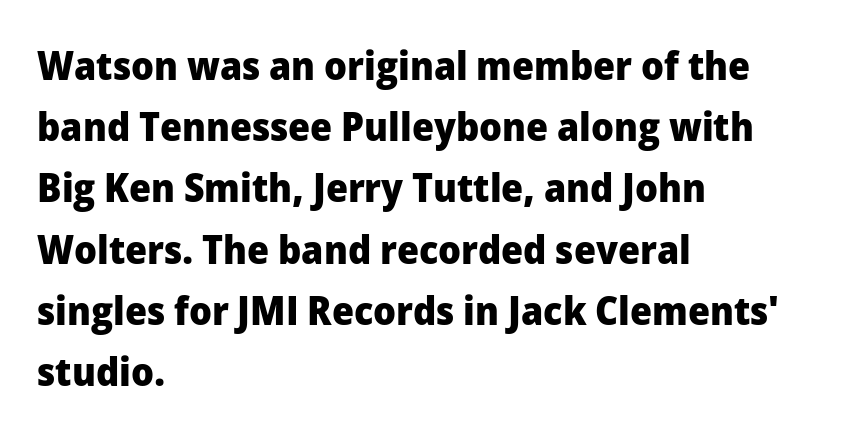
The image shows 40 px heavy sans-serif type, upright; set left-aligned, normal line spacing (1.53x), normal letter spacing, not underlined; low stroke contrast and a medium x-height.
